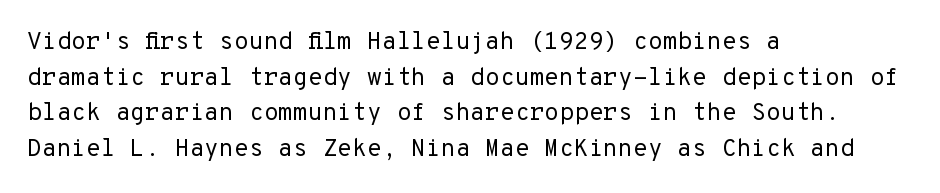
{"italic": "no", "bold": "no", "underline": "no", "align": "left", "line_spacing": "normal", "line_spacing_ratio": 1.48, "letter_spacing": "normal", "letter_spacing_em": 0.0, "glyph_px": 24}
